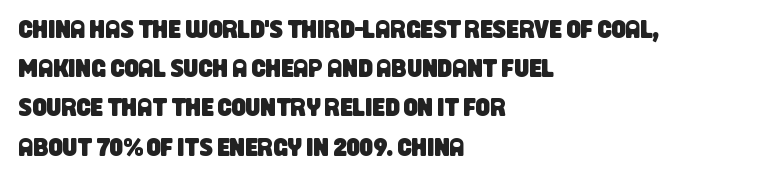
Q: Is the text underlined? A: No.
Q: How is the paragraph aligned? A: Left-aligned.
Q: Is the spacing between letters normal or unusually wide? A: Normal.
Q: Is the spacing between lines tight, normal or loose? A: Normal.
